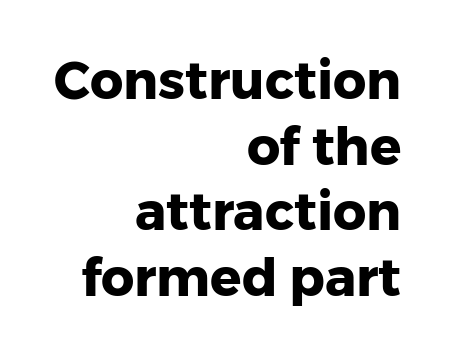
Is the letter spacing exaggerated? No — it looks like the ordinary default. The specimen omits any rule beneath the text block's lines. Do the letters lean? They stand straight. Weight: bold. These lines sit exactly where default settings would place them. Are there feet on the stems? There aren't — it's a sans.
